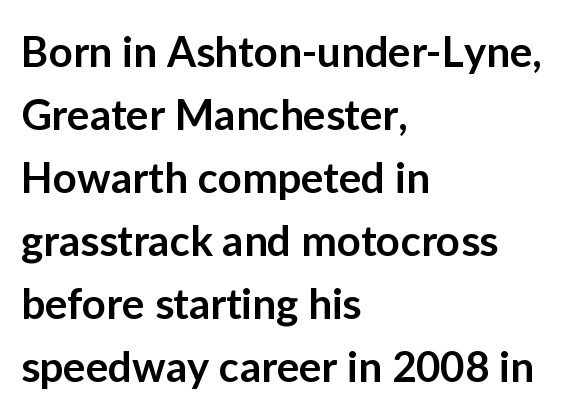
The image shows 42 px semibold sans-serif type, upright; set left-aligned, normal line spacing (1.5x), normal letter spacing, not underlined; low stroke contrast and a medium x-height.
